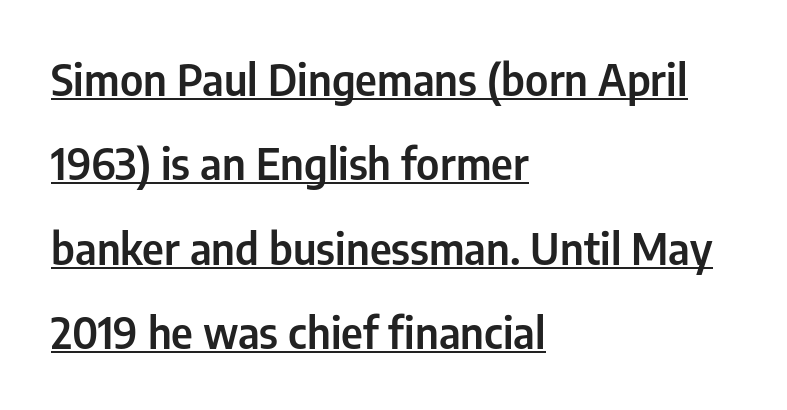
{"serif": "no", "italic": "no", "width": "condensed", "stroke_contrast": "low", "x_height": "medium", "monospaced": "no", "underline": "yes", "align": "left", "line_spacing": "loose", "line_spacing_ratio": 1.96, "letter_spacing": "normal", "letter_spacing_em": 0.0, "glyph_px": 43}
